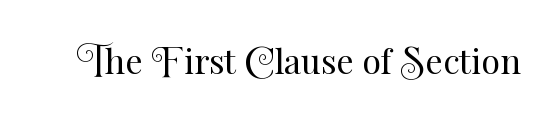
{"italic": "no", "bold": "no", "weight": "regular", "width": "normal", "stroke_contrast": "medium", "x_height": "small", "monospaced": "no", "underline": "no", "letter_spacing": "normal", "letter_spacing_em": 0.0, "glyph_px": 34}
